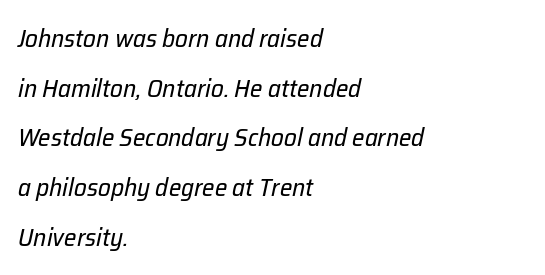
The image shows 25 px text type, italic (leaning right); set left-aligned, loose line spacing (1.99x), normal letter spacing, not underlined.
